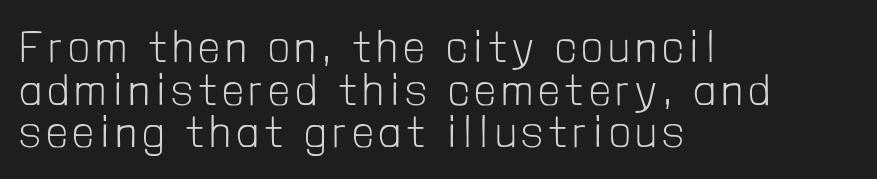
The gap between lines stays unmarked. In terms of letterform style, serifs are entirely absent. Do the characters align in a grid? No, the font is proportional. The axis of the letterforms is exactly vertical. Summary of vertical rhythm: compact, with narrow interline spacing.
